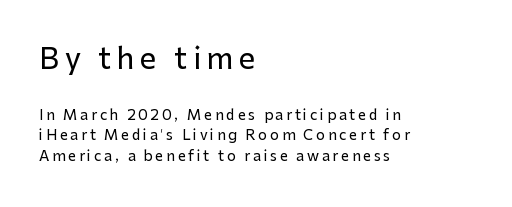
Caption: expanded tracking, letters set apart. Whoever set this made the first block the dominant, larger element. Regarding leading, the lines here are spaced in the standard way. Vertical strokes here are truly vertical. Looks like regular typesetting: each glyph gets only the width it needs.
